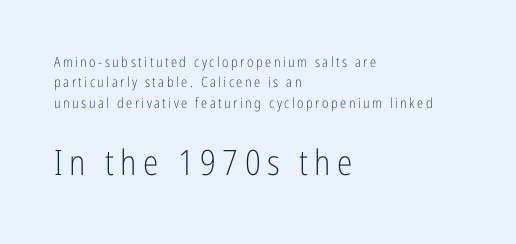
{"serif": "no", "italic": "no", "bold": "no", "weight": "light", "width": "condensed", "stroke_contrast": "low", "x_height": "medium", "monospaced": "no", "underline": "no", "align": "left", "line_spacing": "normal", "line_spacing_ratio": 1.45, "larger_block": "second", "size_ratio": 2.5, "glyph_px": 35}
